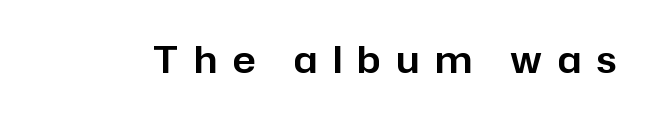
The image shows 37 px sans-serif type, upright; set unusually wide letter spacing (+0.43 em), not underlined; low stroke contrast and a medium x-height.
